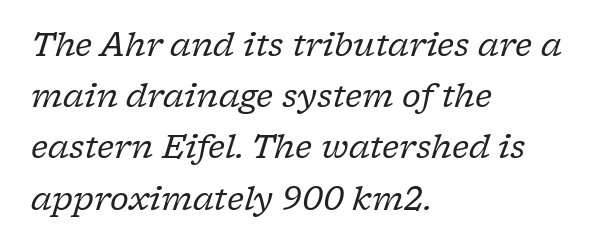
This sample has the flowing, uneven cadence of proportional lettering. Horizontal bands of white between lines are of average thickness. The passage shown is not bold in any degree. Alignment: flush left.
